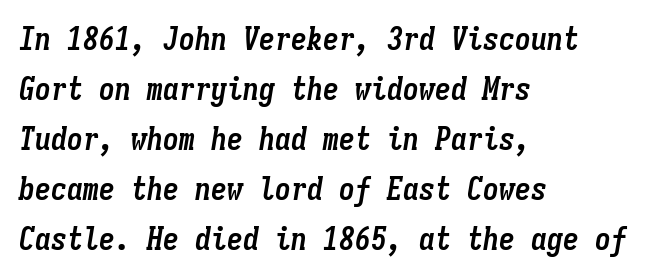
If you measured baseline to baseline, you'd find a middling distance. Glance below the letters and you will spot only blank space. Do the characters align in a grid? Yes, the font is monospaced. This sample uses plain, unmodified letter spacing. The ragged edge is on the right, which tells us the setting is flush left. The face used here has a pronounced slope to its letters.
